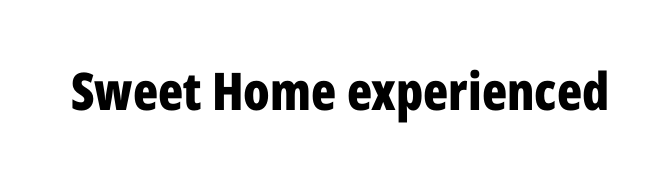
Upright lettering throughout. Does the type have serifs? No, each stem ends abruptly. This rendering features lettering with no underline. The rendering uses natural spacing where letterforms have individual widths.
